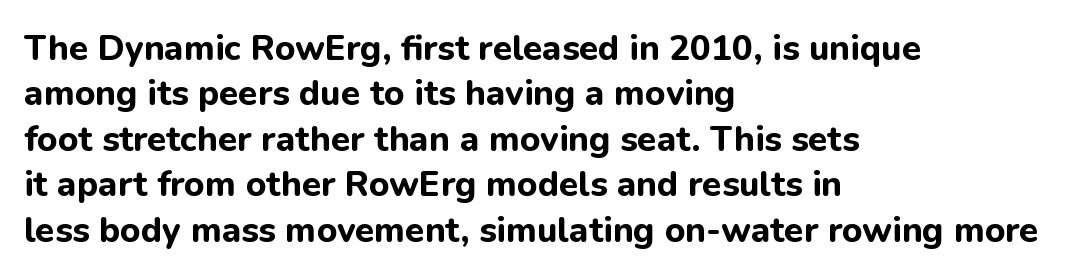
{"serif": "no", "italic": "no", "bold": "yes", "weight": "bold", "width": "normal", "stroke_contrast": "low", "x_height": "medium", "monospaced": "no", "underline": "no", "align": "left", "line_spacing": "normal", "line_spacing_ratio": 1.3, "letter_spacing": "normal", "letter_spacing_em": 0.0, "glyph_px": 35}
